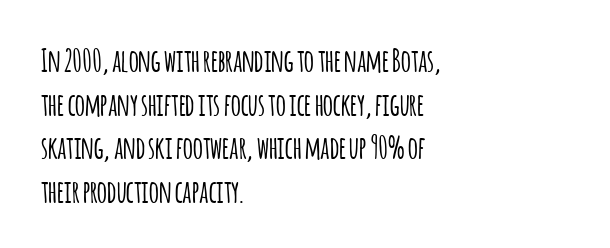
{"serif": "no", "italic": "no", "width": "condensed", "stroke_contrast": "low", "x_height": "large", "monospaced": "no", "underline": "no", "align": "left", "line_spacing": "normal", "line_spacing_ratio": 1.41, "letter_spacing": "normal", "letter_spacing_em": 0.0, "glyph_px": 31}
